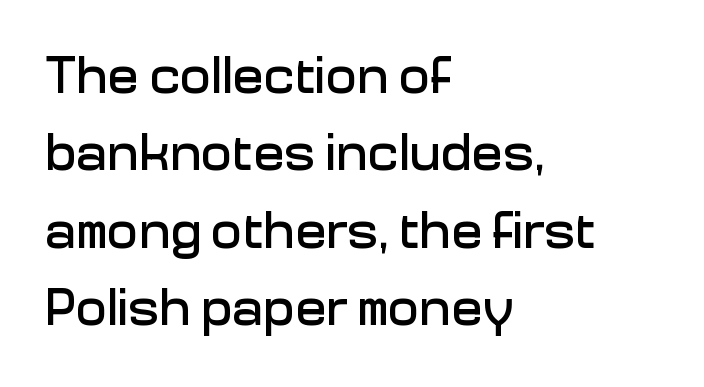
Q: Is the text italic (slanted)? A: No, it is upright.
Q: Is the typeface a serif or a sans-serif typeface? A: Sans-serif.
Q: Is the text underlined? A: No.
Q: How is the paragraph aligned? A: Left-aligned.
Q: Is the spacing between letters normal or unusually wide? A: Normal.
Q: Is the spacing between lines tight, normal or loose? A: Normal.
Q: Width (condensed, normal, or wide)? A: Normal.
Q: Stroke contrast? A: Low.
Q: x-height? A: Medium.
Q: Monospaced? A: No.
